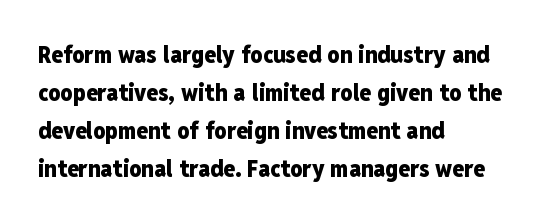
The image shows 24 px bold type, upright; set left-aligned, normal line spacing (1.58x), normal letter spacing, not underlined.
